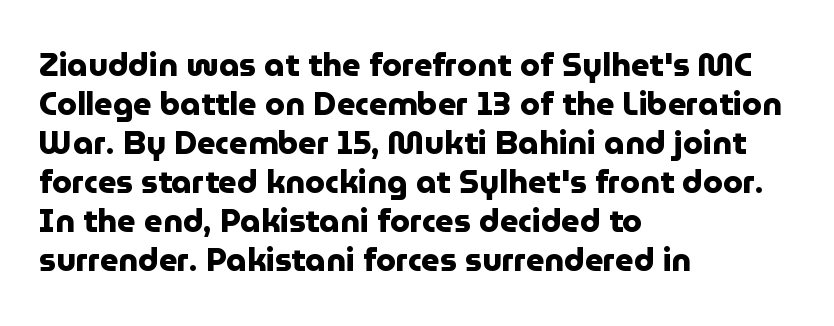
Here the designer chose a conventional face with non-uniform glyph widths. Tall strokes in this sample are plumb rather than angled. Underline: absent. Each letter's strokes conclude bluntly, with no projecting serifs. The horizontal fit of the characters is conventional and even. Set as a true bold cut, around the 700 mark.
